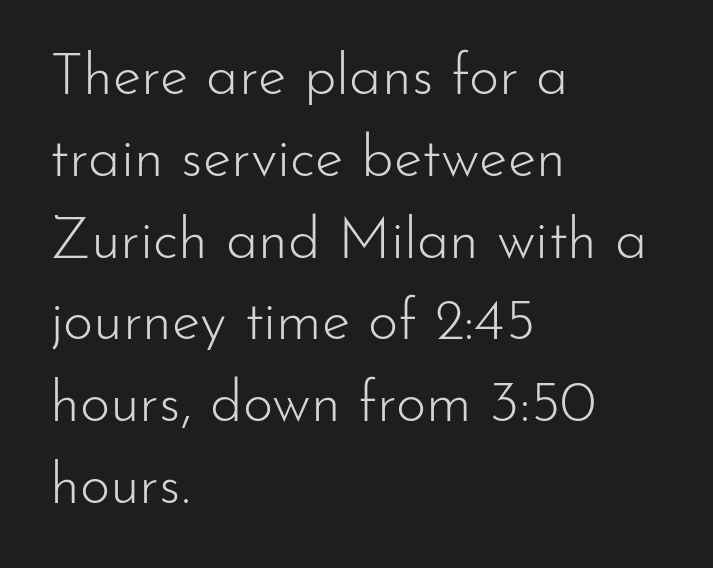
The strokes carry an ordinary text weight at most. Posture: upright roman. Reading down the column, the eye jumps a familiar distance to each next line. Nope, no serifs anywhere on these letters.
